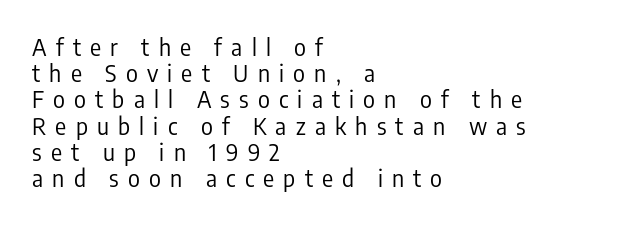
Q: Is the text bold? A: No.
Q: Is the text italic (slanted)? A: No, it is upright.
Q: Is the text underlined? A: No.
Q: How is the paragraph aligned? A: Left-aligned.
Q: Is the spacing between letters normal or unusually wide? A: Unusually wide.
Q: Is the spacing between lines tight, normal or loose? A: Tight.
